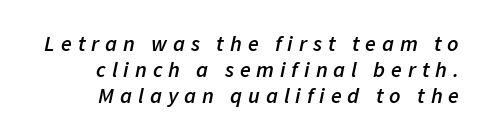
The image shows 22 px text type, italic (leaning right); set right-aligned, line spacing 1.18x, unusually wide letter spacing (+0.27 em), not underlined.
